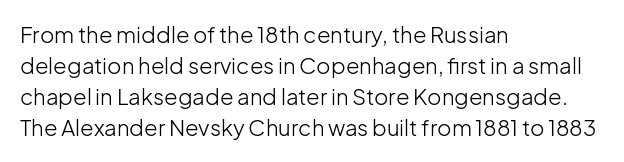
The image shows 22 px text type, upright; set left-aligned, normal line spacing (1.41x), normal letter spacing, not underlined.
